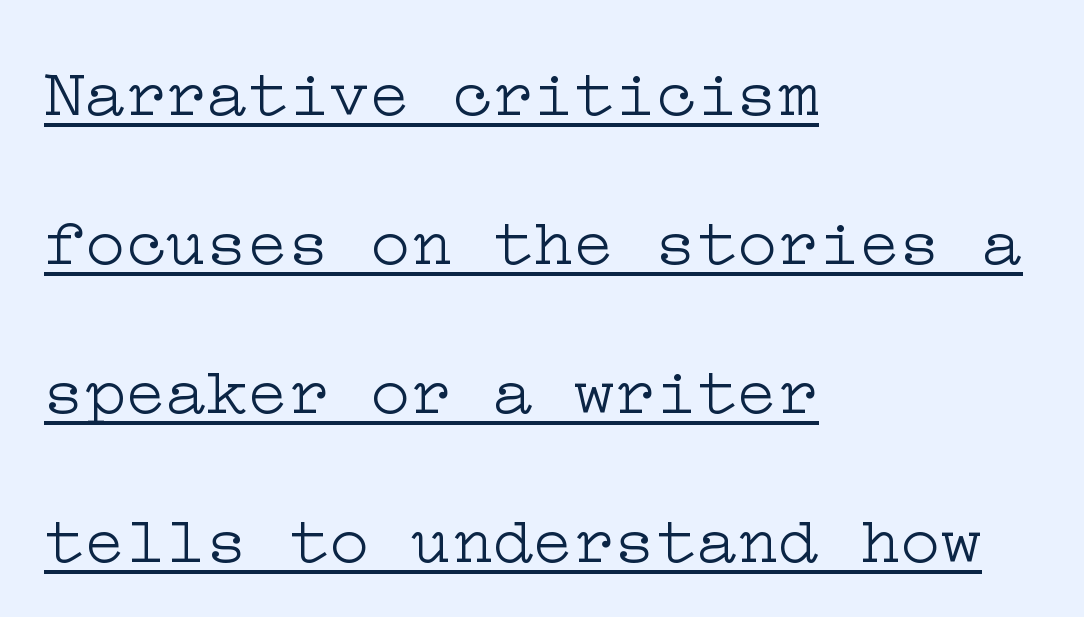
{"serif": "yes", "italic": "no", "bold": "no", "weight": "light", "width": "wide", "stroke_contrast": "low", "x_height": "medium", "underline": "yes", "align": "left", "line_spacing": "loose", "line_spacing_ratio": 2.19, "letter_spacing": "normal", "letter_spacing_em": 0.0, "glyph_px": 68}
